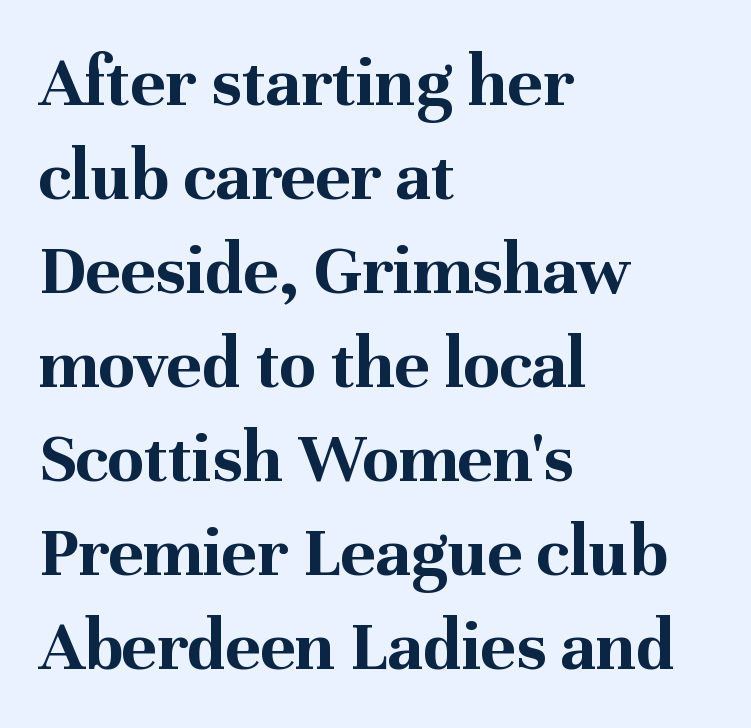
Q: Is the text bold? A: Yes.
Q: Is the text italic (slanted)? A: No, it is upright.
Q: Is the typeface a serif or a sans-serif typeface? A: Serif.
Q: Is the text underlined? A: No.
Q: How is the paragraph aligned? A: Left-aligned.
Q: Is the spacing between letters normal or unusually wide? A: Normal.
Q: Is the spacing between lines tight, normal or loose? A: Normal.
Q: Width (condensed, normal, or wide)? A: Normal.
Q: Stroke contrast? A: Medium.
Q: x-height? A: Medium.
Q: Monospaced? A: No.
